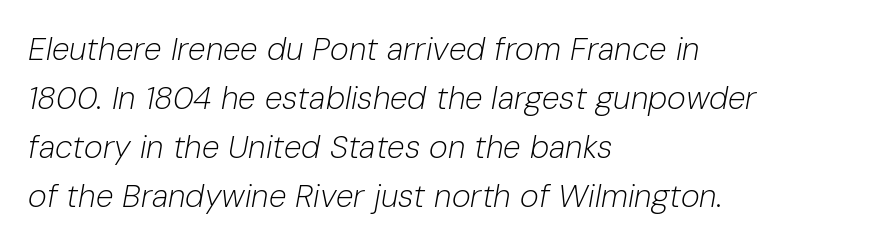
{"italic": "yes", "lean": "right", "slant_degrees": 10, "bold": "no", "weight": "light", "width": "normal", "stroke_contrast": "low", "x_height": "medium", "monospaced": "no", "underline": "no", "align": "left", "line_spacing": "normal", "line_spacing_ratio": 1.53, "letter_spacing": "normal", "letter_spacing_em": 0.0, "glyph_px": 32}
